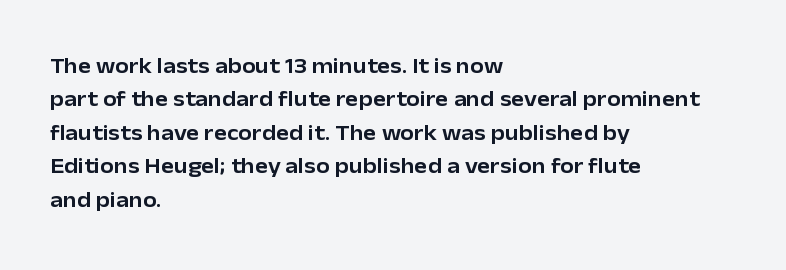
{"italic": "no", "underline": "no", "align": "left", "line_spacing": "normal", "line_spacing_ratio": 1.52, "letter_spacing": "normal", "letter_spacing_em": 0.0, "glyph_px": 22}
